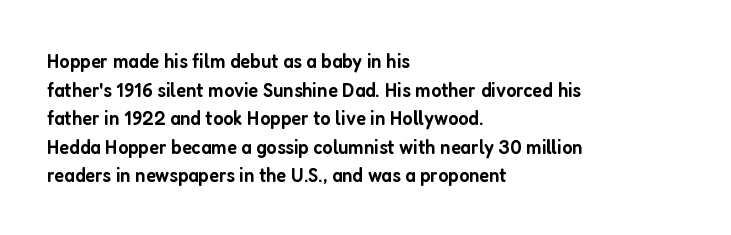
The image shows 21 px text type, upright; set left-aligned, normal line spacing (1.36x), normal letter spacing, not underlined.
